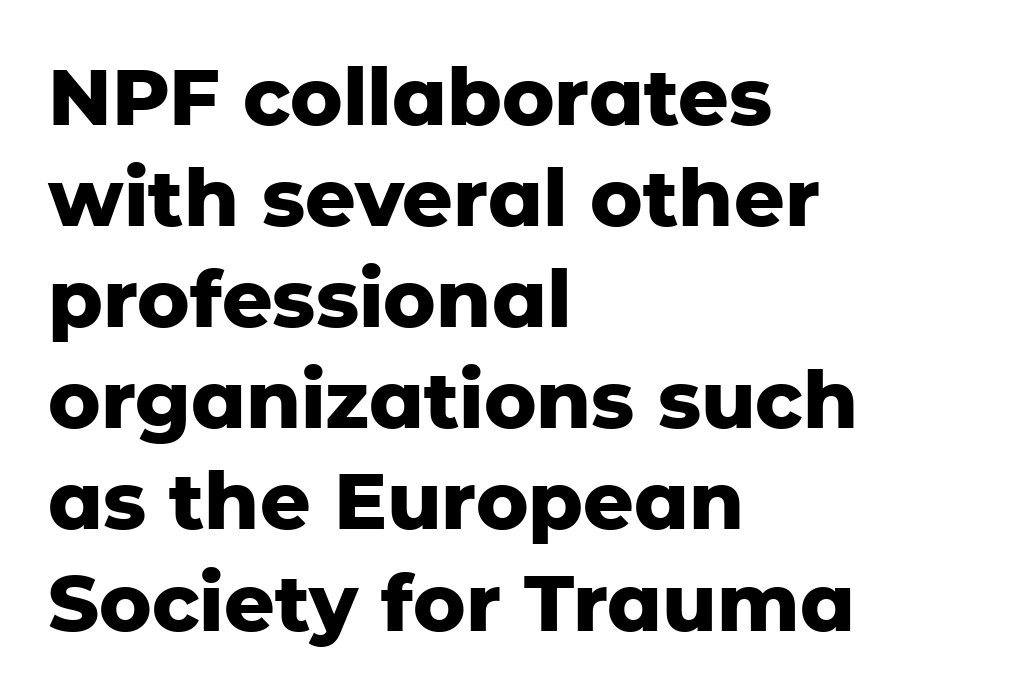
Q: Is the text bold? A: Yes.
Q: Is the text italic (slanted)? A: No, it is upright.
Q: Is the typeface a serif or a sans-serif typeface? A: Sans-serif.
Q: Is the text underlined? A: No.
Q: How is the paragraph aligned? A: Left-aligned.
Q: Is the spacing between letters normal or unusually wide? A: Normal.
Q: Is the spacing between lines tight, normal or loose? A: Normal.
Q: Width (condensed, normal, or wide)? A: Normal.
Q: Stroke contrast? A: Low.
Q: x-height? A: Medium.
Q: Monospaced? A: No.
